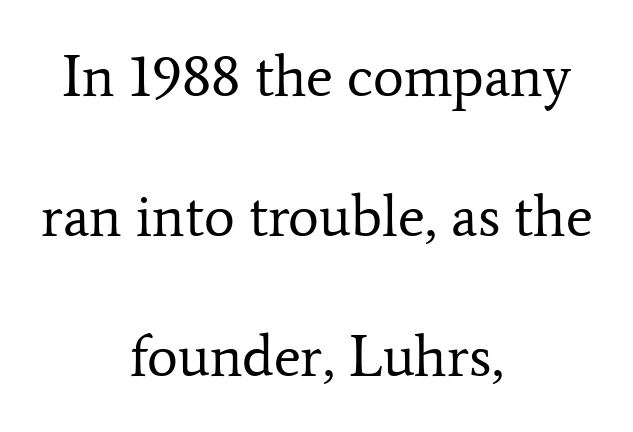
The face used here is seriffed, in the tradition of book romans. Regarding leading, the lines here are spaced well apart. Does the lettering tilt? It doesn't — this is upright. No extra ink here — the face is not bold. Every row of glyphs is offset so its center matches the block's center. A clean baseline with only descenders dipping below it.
